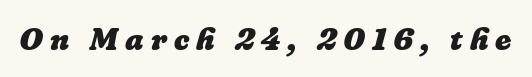
Q: Is the text bold? A: Yes.
Q: Is the text italic (slanted)? A: Yes, it leans right by about 16 degrees.
Q: Is the text underlined? A: No.
Q: Is the spacing between letters normal or unusually wide? A: Unusually wide.
Q: Width (condensed, normal, or wide)? A: Normal.
Q: Stroke contrast? A: Low.
Q: x-height? A: Medium.
Q: Monospaced? A: No.
